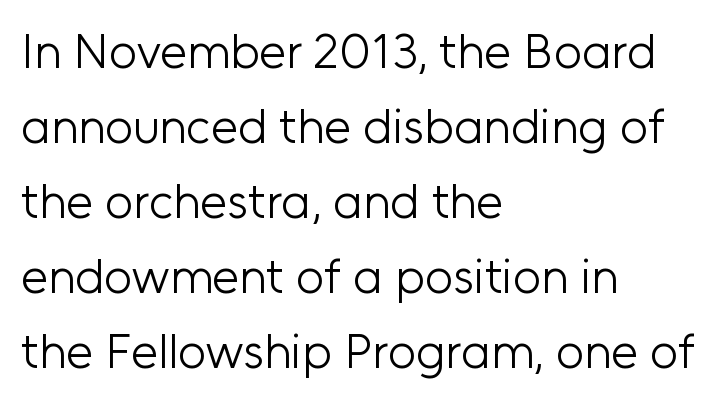
The vertical gap from one line to the next is medium. Descenders hang freely into open space. Every row of glyphs begins at an identical x-position on the left. Students, note that the glyphs here touch the page at normal intervals. Think of a printed novel: that variable character pitch is what you see here. This is the regular roman posture of the typeface.
